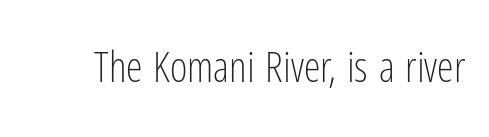
Q: Is the text bold? A: No.
Q: Is the text italic (slanted)? A: No, it is upright.
Q: Is the typeface a serif or a sans-serif typeface? A: Sans-serif.
Q: Is the text underlined? A: No.
Q: Is the spacing between letters normal or unusually wide? A: Normal.
Q: Width (condensed, normal, or wide)? A: Condensed.
Q: Stroke contrast? A: Low.
Q: x-height? A: Medium.
Q: Monospaced? A: No.
